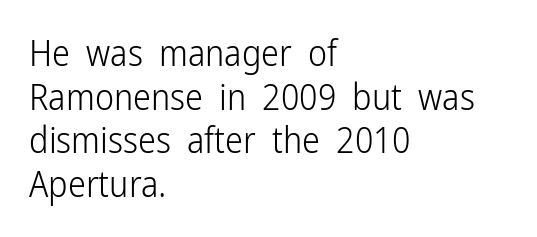
Q: Is the text bold? A: No.
Q: Is the text italic (slanted)? A: No, it is upright.
Q: Is the typeface a serif or a sans-serif typeface? A: Sans-serif.
Q: Is the text underlined? A: No.
Q: How is the paragraph aligned? A: Left-aligned.
Q: Is the spacing between letters normal or unusually wide? A: Normal.
Q: Width (condensed, normal, or wide)? A: Condensed.
Q: Stroke contrast? A: Low.
Q: x-height? A: Medium.
Q: Monospaced? A: No.
